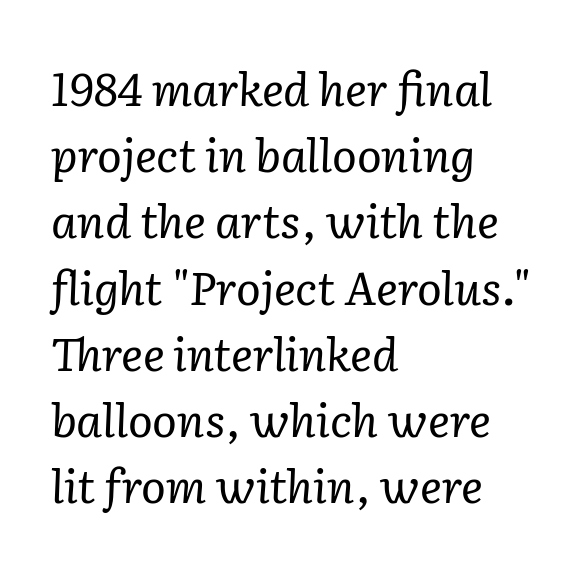
Looks like regular typesetting: each glyph gets only the width it needs. Bare-footed words on every line. Emphasis-style slanted type is in use. The passage shown has conventional tracking throughout. The passage shown stacks its lines at a standard gap.
